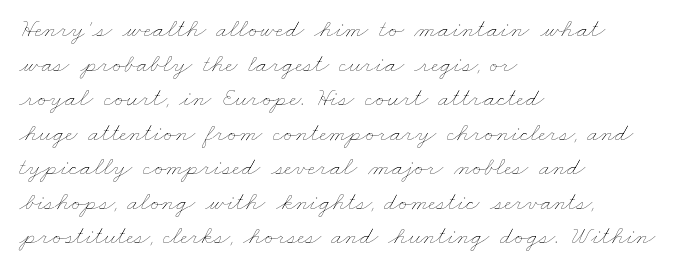
Q: Is the text bold? A: No.
Q: Is the text underlined? A: No.
Q: How is the paragraph aligned? A: Left-aligned.
Q: Is the spacing between letters normal or unusually wide? A: Normal.
Q: Is the spacing between lines tight, normal or loose? A: Normal.
